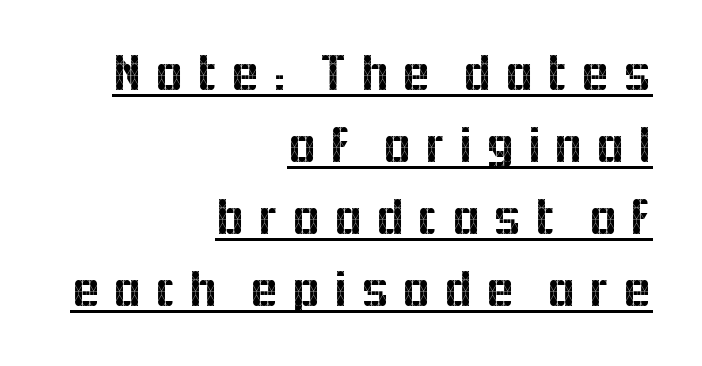
The image shows 53 px sans-serif type, upright; set right-aligned, normal line spacing (1.36x), unusually wide letter spacing (+0.22 em), underlined; a medium x-height.
